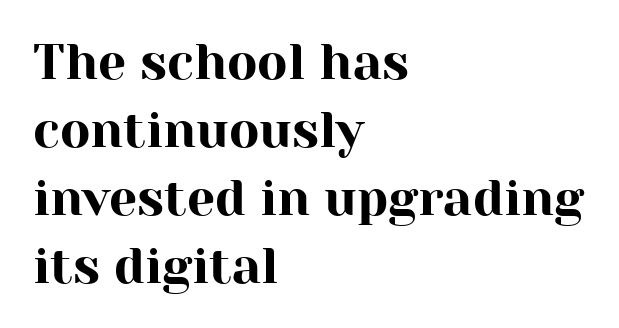
Old-style or modern, the face here clearly has serifs. Only glyphs here, with clear space below each row. The typesetter chose a ragged-right arrangement here. A typesetter would call this zero additional tracking.
